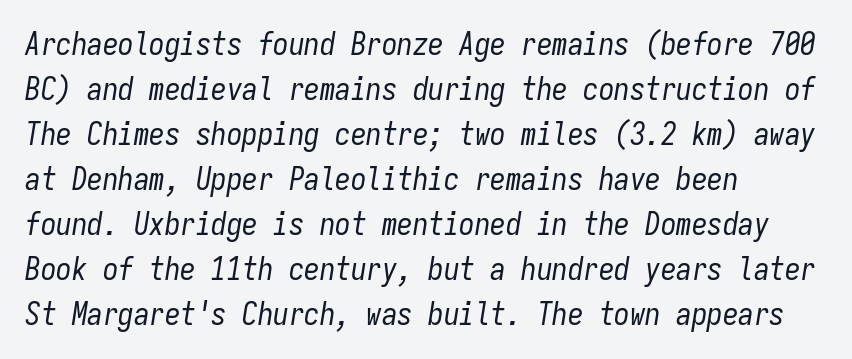
Vertical stems look standard width or narrower in stroke. Left-aligned paragraph, ragged on the right. The tracking reads as untouched default to a designer's eye. Successive baselines arrive at the customary interval. Fixed-width glyphs throughout — classic coding-font behaviour. Bare-footed words on every line.
